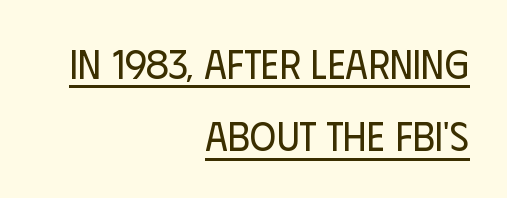
{"serif": "no", "italic": "no", "bold": "no", "weight": "regular", "width": "condensed", "stroke_contrast": "low", "x_height": "large", "monospaced": "no", "underline": "yes", "align": "right", "line_spacing_ratio": 1.81, "letter_spacing": "normal", "letter_spacing_em": 0.0, "glyph_px": 40}
